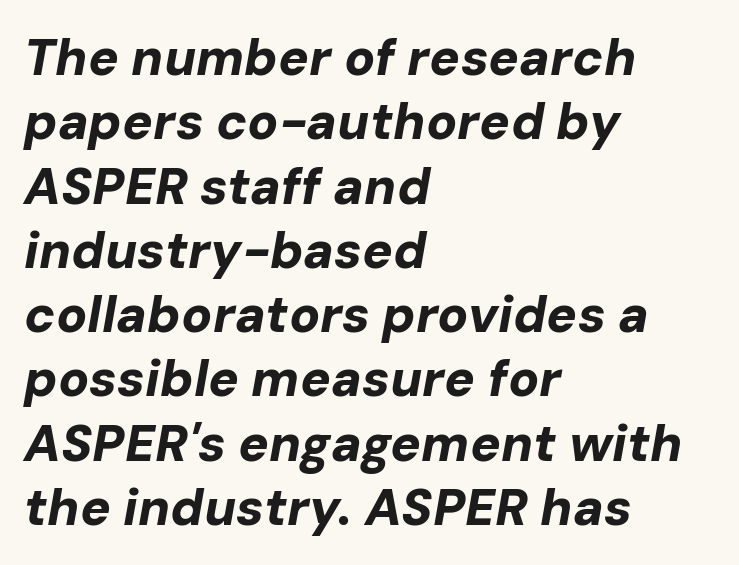
Q: Is the text bold? A: Yes.
Q: Is the text italic (slanted)? A: Yes, it leans right by about 10 degrees.
Q: Is the text underlined? A: No.
Q: How is the paragraph aligned? A: Left-aligned.
Q: Is the spacing between letters normal or unusually wide? A: Normal.
Q: Is the spacing between lines tight, normal or loose? A: Normal.
Q: Width (condensed, normal, or wide)? A: Normal.
Q: Stroke contrast? A: Low.
Q: x-height? A: Medium.
Q: Monospaced? A: No.
